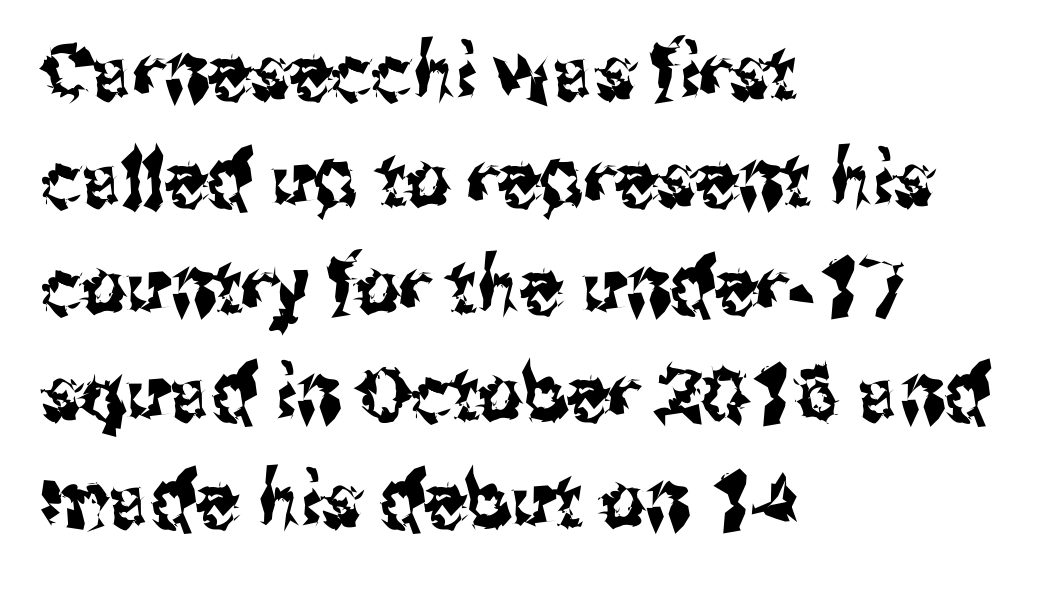
The image shows 77 px condensed sans-serif type, upright; set left-aligned, normal line spacing (1.39x), normal letter spacing, not underlined; medium stroke contrast and a medium x-height.
